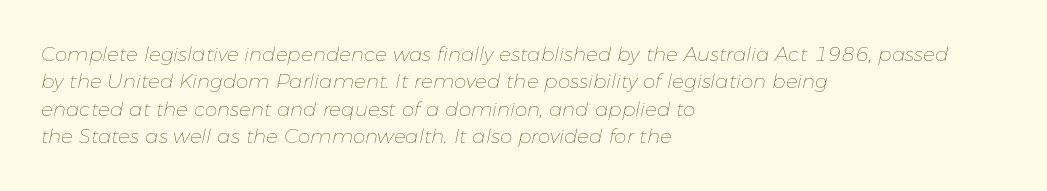
The image shows 20 px text type, italic (leaning right); set left-aligned, normal line spacing (1.37x), normal letter spacing, not underlined.
